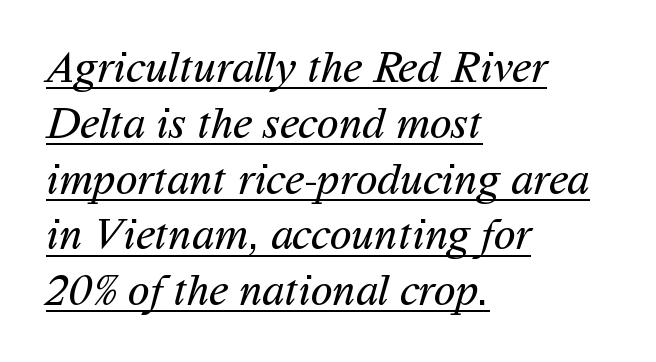
A typesetter would call this proportional, since set widths differ per character. No letter is thick-stroked: the sample isn't bold. Underlining? Definitely there. Reading down the block, your eye returns to a fixed left position each line. There is no visible air inserted between adjacent glyphs. Observe the absence of serifs on each vertical stroke in this sample.
